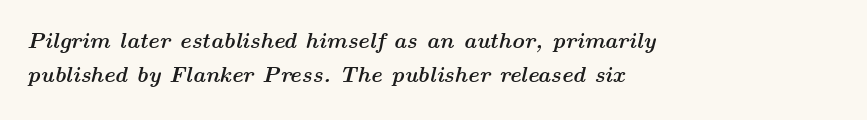
{"italic": "yes", "lean": "right", "slant_degrees": 14, "bold": "yes", "underline": "no", "align": "left", "line_spacing": "normal", "line_spacing_ratio": 1.56, "letter_spacing": "normal", "letter_spacing_em": 0.0, "glyph_px": 22}
